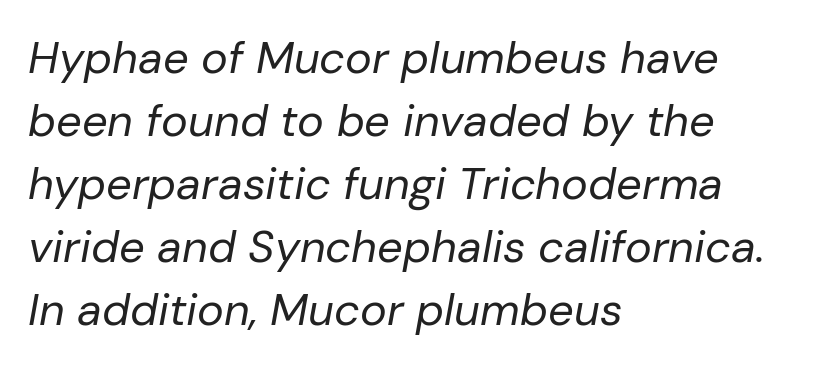
{"italic": "yes", "lean": "right", "slant_degrees": 10, "bold": "no", "weight": "regular", "width": "normal", "stroke_contrast": "low", "x_height": "medium", "monospaced": "no", "underline": "no", "align": "left", "line_spacing": "normal", "line_spacing_ratio": 1.4, "letter_spacing": "normal", "letter_spacing_em": 0.0, "glyph_px": 45}
